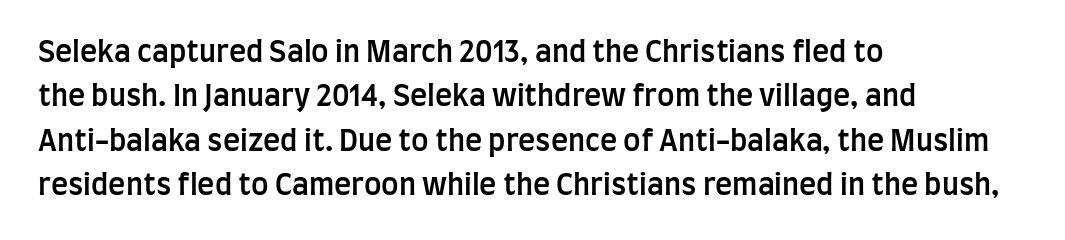
{"serif": "no", "italic": "no", "bold": "semi", "weight": "semibold", "width": "condensed", "stroke_contrast": "low", "x_height": "large", "monospaced": "no", "underline": "no", "align": "left", "line_spacing": "normal", "line_spacing_ratio": 1.53, "letter_spacing": "normal", "letter_spacing_em": 0.0, "glyph_px": 29}
